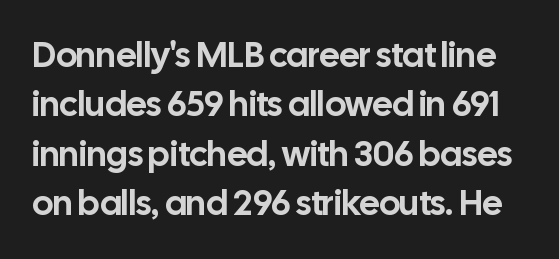
Tracking value appears to be zero — textbook default spacing. Vertical strokes here are truly vertical. In terms of leading, this rendering sits right in the middle. The font family rendered here belongs to the sans-serif group.
